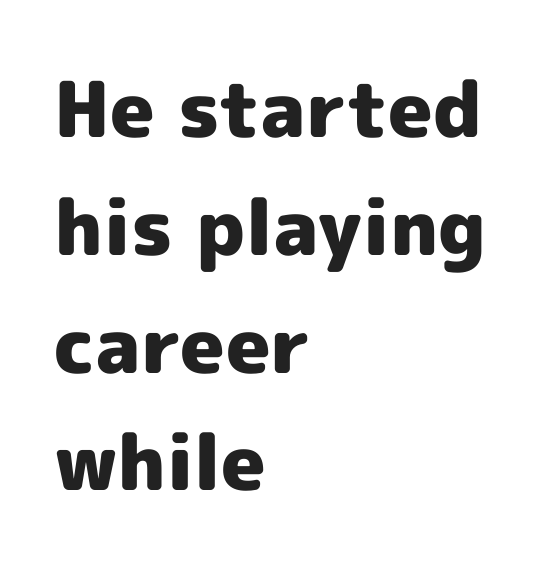
Every stem runs plumb, perpendicular to the baseline. You can tell from the bare stems that sans-serif type was used. Regarding leading, the lines here are spaced in the standard way. The passage is arranged the way most books set body copy — flush left.
